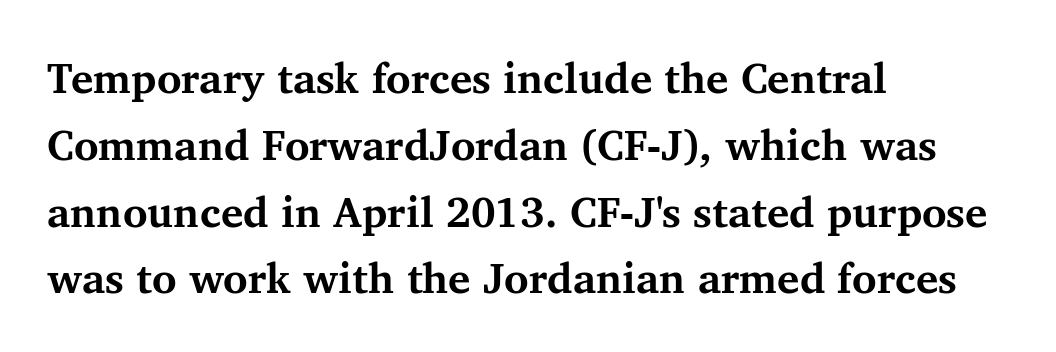
The image shows 42 px bold serif type, upright; set left-aligned, normal line spacing (1.59x), normal letter spacing, not underlined; medium stroke contrast and a medium x-height.
